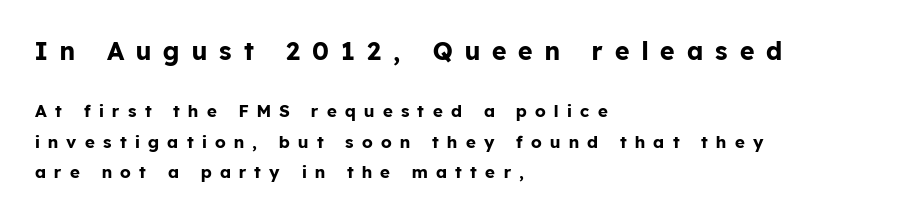
{"italic": "no", "bold": "yes", "underline": "no", "align": "left", "line_spacing_ratio": 1.8, "letter_spacing": "wide", "letter_spacing_em": 0.49, "larger_block": "first", "size_ratio": 1.47, "glyph_px": 25}
